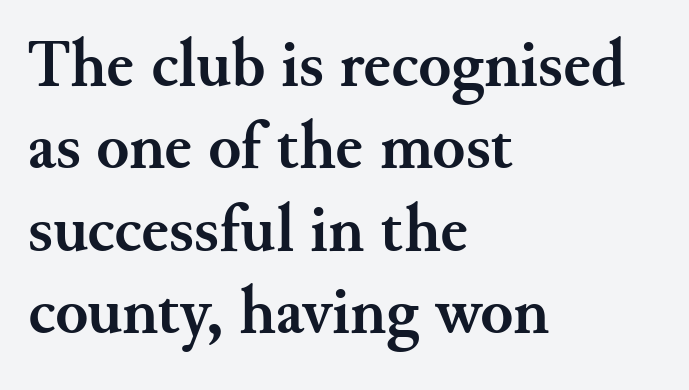
The image shows 67 px semibold serif type, upright; set left-aligned, line spacing 1.23x, normal letter spacing, not underlined; medium stroke contrast and a small x-height.
